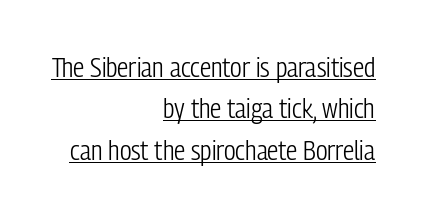
The image shows 28 px light, condensed sans-serif type, upright; set right-aligned, normal line spacing (1.48x), normal letter spacing, underlined; low stroke contrast and a medium x-height.
